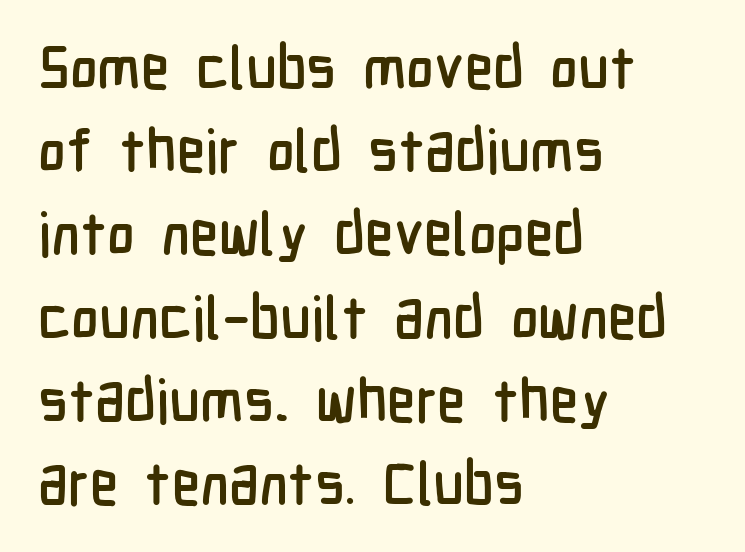
{"serif": "no", "italic": "no", "width": "condensed", "stroke_contrast": "low", "x_height": "medium", "monospaced": "no", "underline": "no", "align": "left", "line_spacing": "normal", "line_spacing_ratio": 1.41, "letter_spacing": "normal", "letter_spacing_em": 0.0, "glyph_px": 59}
